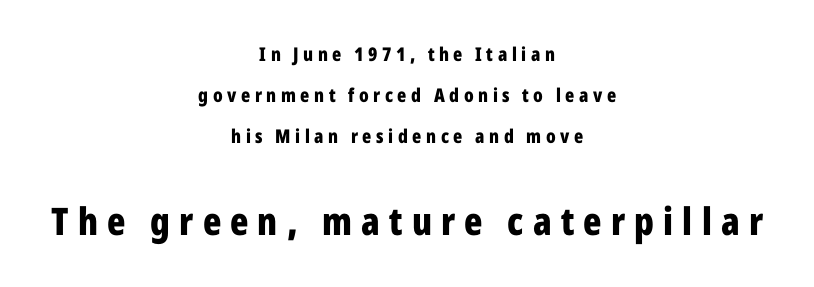
Q: Is the text bold? A: Yes.
Q: Is the text italic (slanted)? A: No, it is upright.
Q: Is the typeface a serif or a sans-serif typeface? A: Sans-serif.
Q: Is the text underlined? A: No.
Q: How is the paragraph aligned? A: Centered.
Q: Is the spacing between letters normal or unusually wide? A: Unusually wide.
Q: Is the spacing between lines tight, normal or loose? A: Loose.
Q: Which block of text is set in a larger size, the first (top) or the second (bottom)? A: The second (bottom) one.
Q: Width (condensed, normal, or wide)? A: Condensed.
Q: Stroke contrast? A: Low.
Q: x-height? A: Medium.
Q: Monospaced? A: No.
